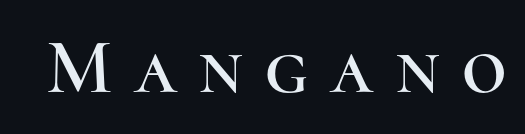
The image shows 78 px serif type, upright; set unusually wide letter spacing (+0.28 em), not underlined; high stroke contrast and a medium x-height.
